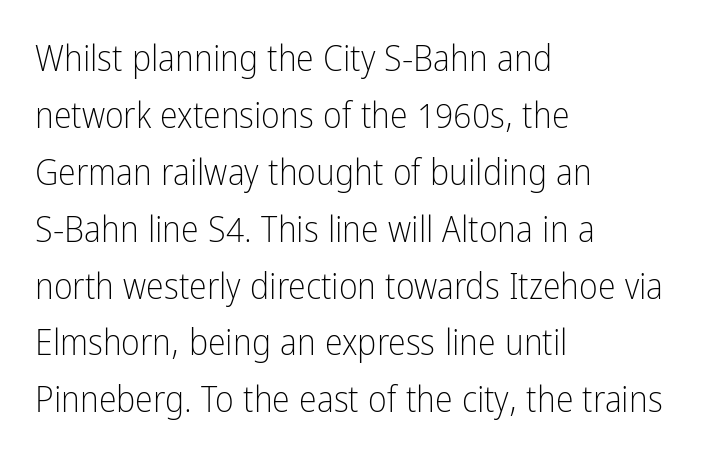
A typesetter would call this proportional, since set widths differ per character. The line-height multiplier appears to be the usual default. The font's upright variant was chosen for this text. Short note: letters normally spaced. Words float on clear page, feet unadorned.
